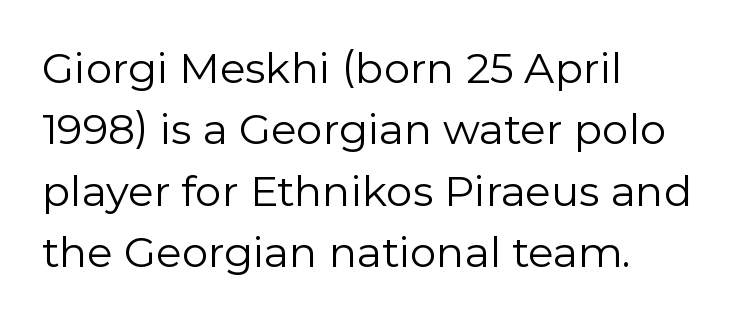
Vertical stems look standard width or narrower in stroke. The font's upright variant was chosen for this text. Regular leading. Each row of text sits above clean, open space.
